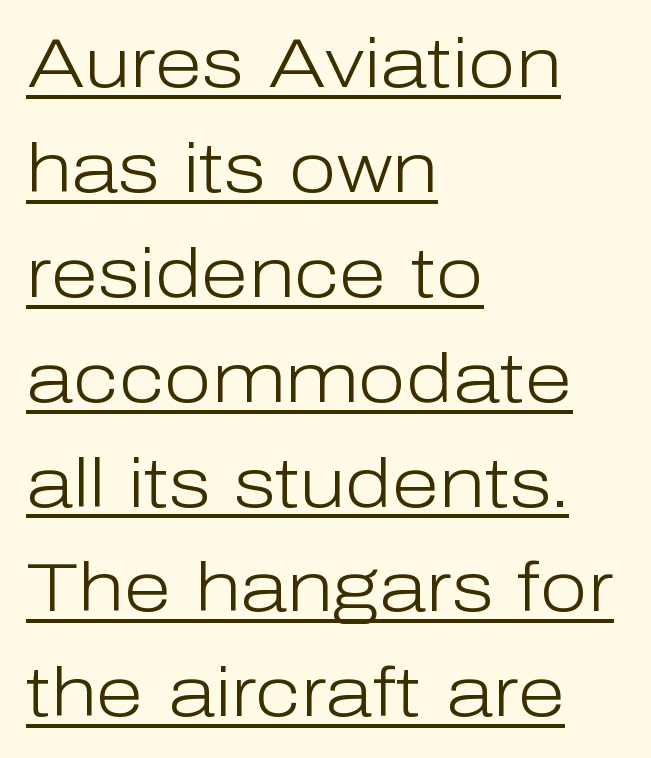
The image shows 69 px light sans-serif type, upright; set left-aligned, normal line spacing (1.52x), normal letter spacing, underlined; low stroke contrast and a medium x-height.
